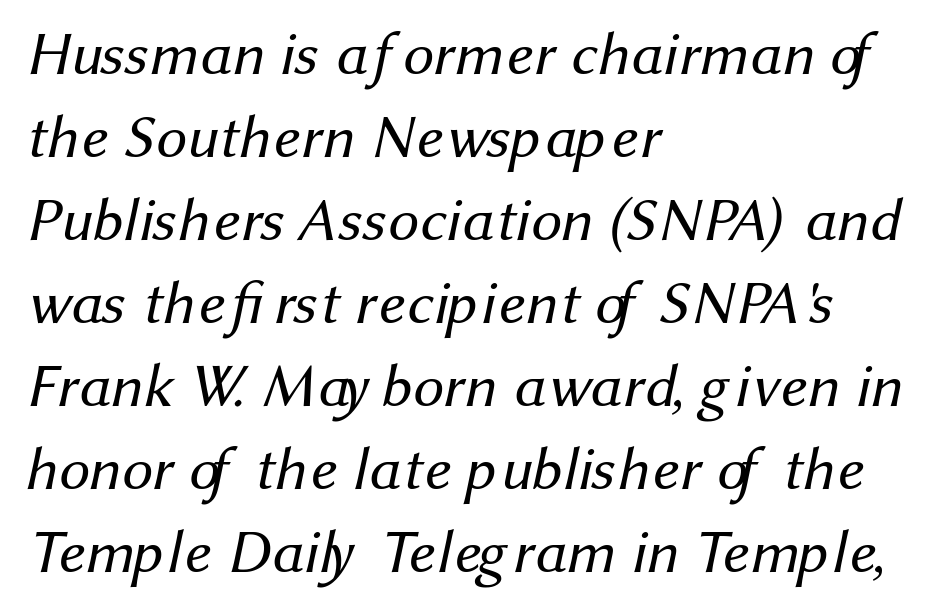
{"serif": "no", "bold": "no", "weight": "regular", "width": "normal", "stroke_contrast": "medium", "x_height": "medium", "monospaced": "no", "underline": "no", "align": "left", "line_spacing": "normal", "line_spacing_ratio": 1.36, "letter_spacing": "normal", "letter_spacing_em": 0.0, "glyph_px": 61}
